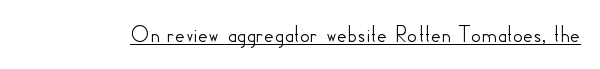
{"italic": "no", "underline": "yes", "letter_spacing": "normal", "letter_spacing_em": 0.0, "glyph_px": 24}
